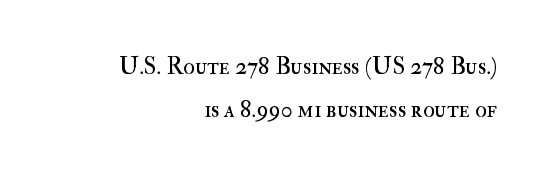
{"italic": "no", "bold": "no", "underline": "no", "align": "right", "line_spacing_ratio": 1.78, "letter_spacing": "normal", "letter_spacing_em": 0.0, "glyph_px": 24}
